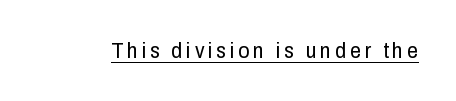
Q: Is the text bold? A: No.
Q: Is the text italic (slanted)? A: No, it is upright.
Q: Is the text underlined? A: Yes.
